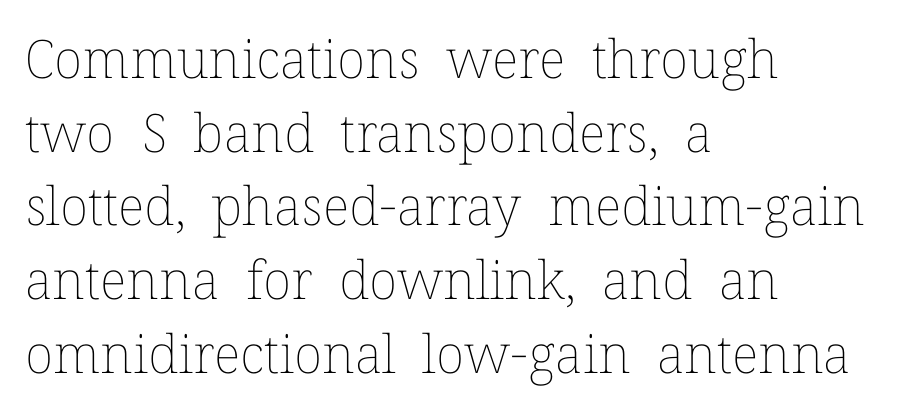
The glyphs are unaccompanied by any horizontal stroke below them. Characters follow at the spacing the type designer built in. This sample has the flowing, uneven cadence of proportional lettering. Is the block centered? No — it sits flush against the left margin. Weight: in the light-to-regular range. Rows of type keep a routine distance in the vertical direction.
